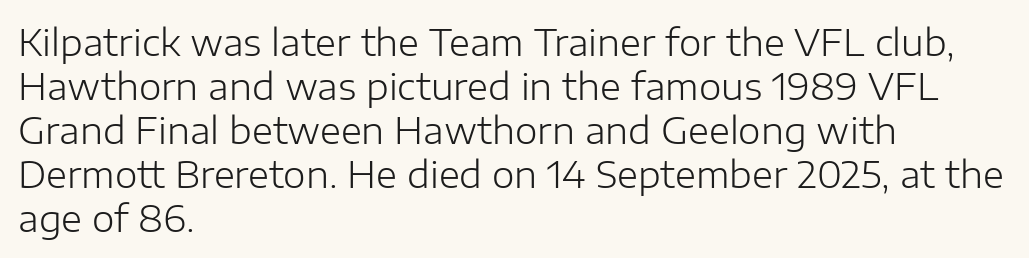
Alignment: flush left. Are there feet on the stems? There aren't — it's a sans. Nope, not italic — everything's standing straight. Heaviness? Minimal to ordinary, like unemphasized prose. Here the designer chose a conventional face with non-uniform glyph widths.
